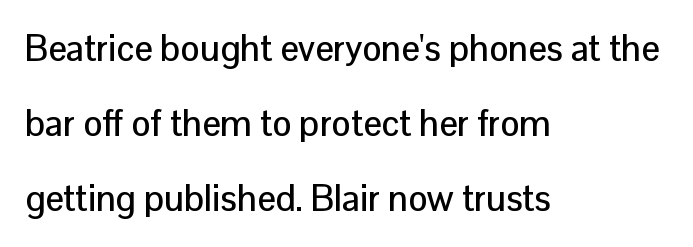
Q: Is the text italic (slanted)? A: No, it is upright.
Q: Is the typeface a serif or a sans-serif typeface? A: Sans-serif.
Q: Is the text underlined? A: No.
Q: How is the paragraph aligned? A: Left-aligned.
Q: Is the spacing between letters normal or unusually wide? A: Normal.
Q: Is the spacing between lines tight, normal or loose? A: Loose.
Q: Width (condensed, normal, or wide)? A: Normal.
Q: Stroke contrast? A: Low.
Q: x-height? A: Medium.
Q: Monospaced? A: No.
